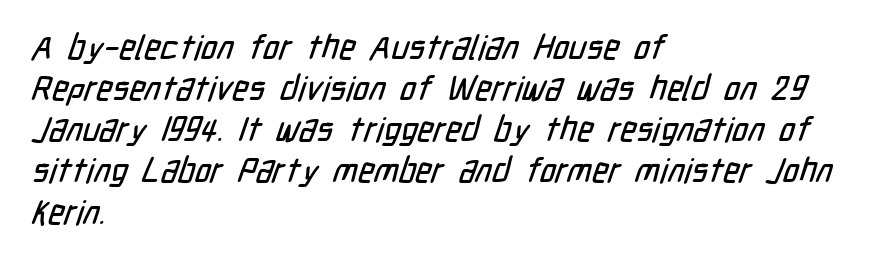
Q: Is the typeface a serif or a sans-serif typeface? A: Sans-serif.
Q: Is the text underlined? A: No.
Q: How is the paragraph aligned? A: Left-aligned.
Q: Is the spacing between letters normal or unusually wide? A: Normal.
Q: Width (condensed, normal, or wide)? A: Condensed.
Q: Stroke contrast? A: Low.
Q: x-height? A: Medium.
Q: Monospaced? A: No.
